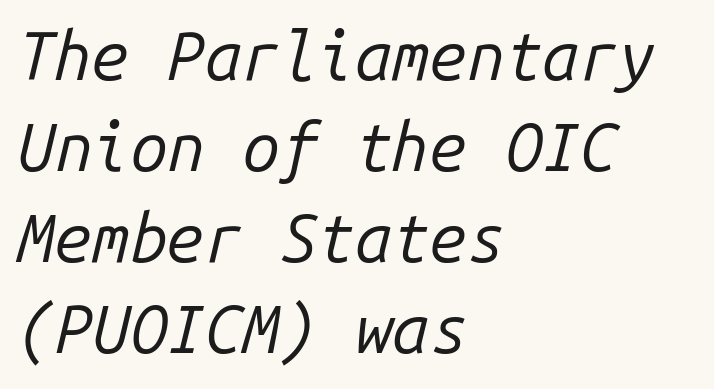
This sample is left-justified, so line endings fall wherever the words run out. When letters slant like this, we call the style italic. The typesetting does not lean heavy: it is not bold. The lines sit at an ordinary, default distance from one another.
